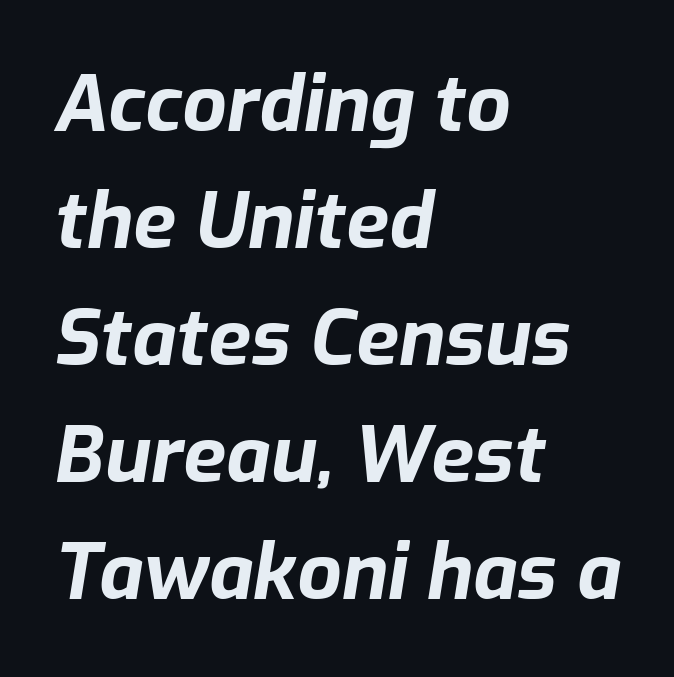
Rows of type keep a routine distance in the vertical direction. A typesetter would mark this as italic. Plain, unruled lines of type. These lines are rendered in a variable-pitch font. Is the letter spacing exaggerated? No — it looks like the ordinary default. The typesetter chose a ragged-right arrangement here.
